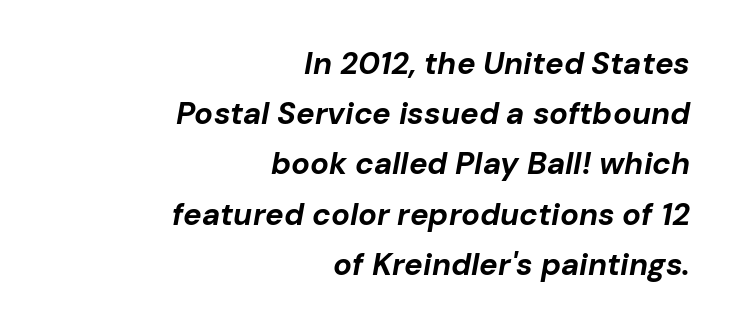
The image shows 31 px bold type, italic (leaning right); set right-aligned, normal line spacing (1.62x), normal letter spacing, not underlined; low stroke contrast and a medium x-height.
